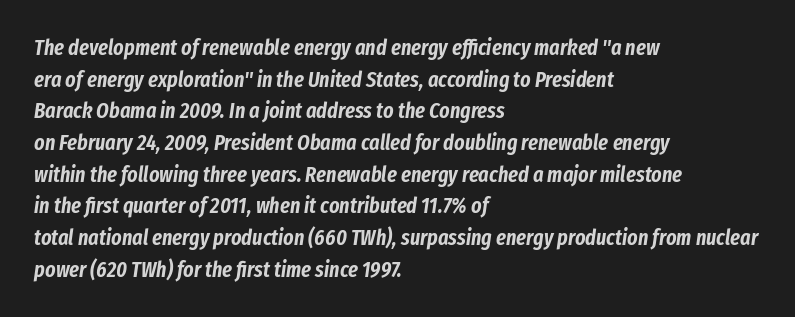
{"italic": "yes", "lean": "right", "slant_degrees": 8, "underline": "no", "align": "left", "line_spacing": "normal", "line_spacing_ratio": 1.44, "letter_spacing": "normal", "letter_spacing_em": 0.0, "glyph_px": 22}
